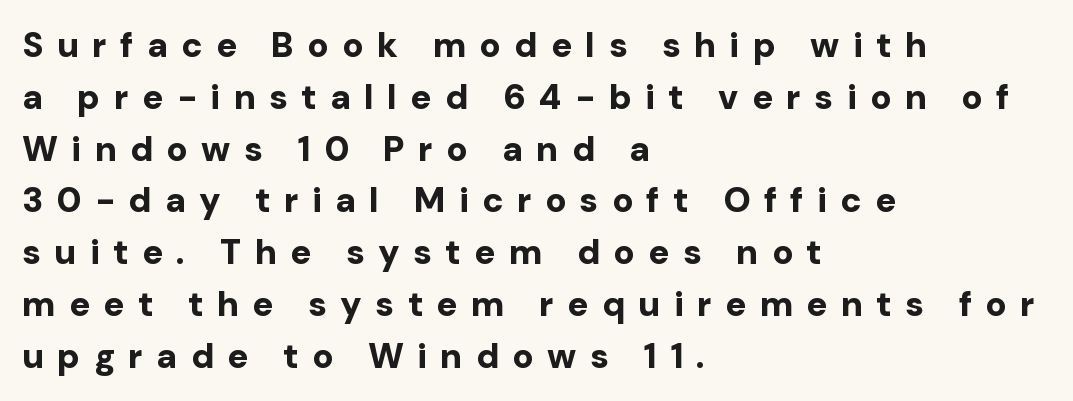
Q: Is the text bold? A: Yes.
Q: Is the text italic (slanted)? A: No, it is upright.
Q: Is the typeface a serif or a sans-serif typeface? A: Sans-serif.
Q: Is the text underlined? A: No.
Q: How is the paragraph aligned? A: Left-aligned.
Q: Is the spacing between letters normal or unusually wide? A: Unusually wide.
Q: Is the spacing between lines tight, normal or loose? A: Normal.
Q: Width (condensed, normal, or wide)? A: Normal.
Q: Stroke contrast? A: Low.
Q: x-height? A: Medium.
Q: Monospaced? A: No.
